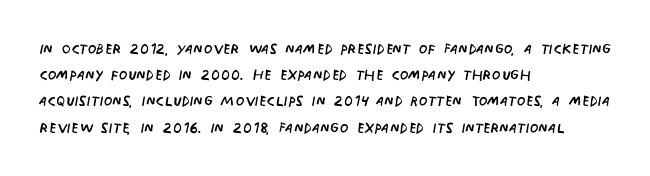
The image shows 20 px text type; set left-aligned, normal line spacing (1.31x), normal letter spacing, not underlined.
